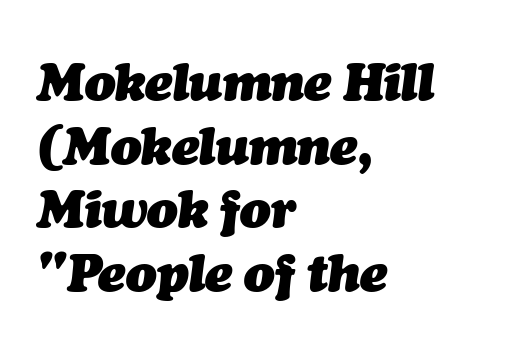
The image shows 51 px heavy type, italic (leaning right); set left-aligned, normal line spacing (1.25x), normal letter spacing, not underlined; medium stroke contrast and a medium x-height.
